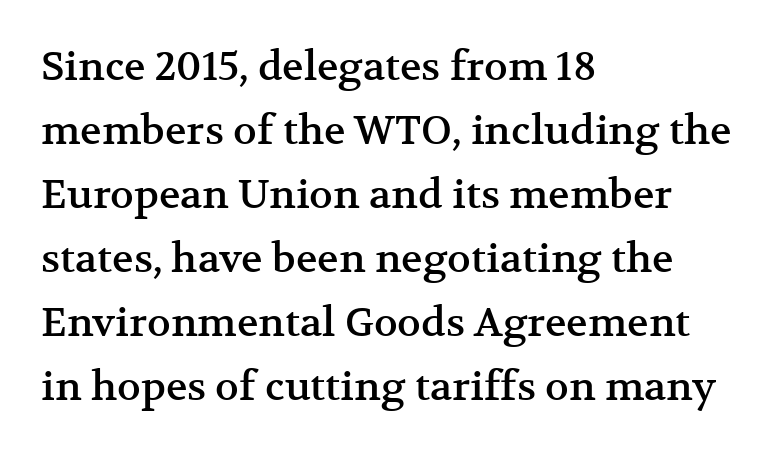
Q: Is the text italic (slanted)? A: No, it is upright.
Q: Is the typeface a serif or a sans-serif typeface? A: Serif.
Q: Is the text underlined? A: No.
Q: How is the paragraph aligned? A: Left-aligned.
Q: Is the spacing between letters normal or unusually wide? A: Normal.
Q: Is the spacing between lines tight, normal or loose? A: Normal.
Q: Width (condensed, normal, or wide)? A: Normal.
Q: Stroke contrast? A: Medium.
Q: x-height? A: Medium.
Q: Monospaced? A: No.
